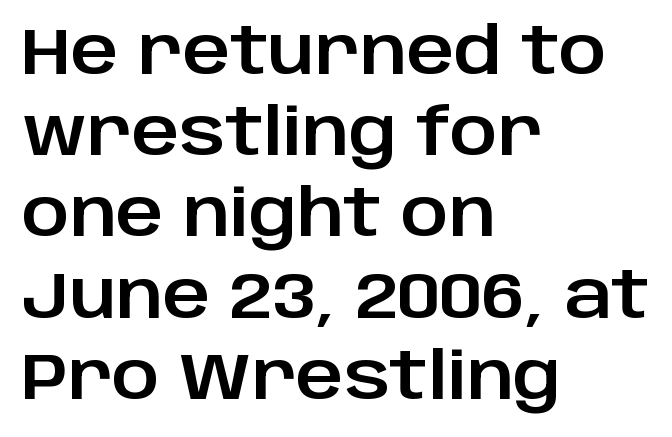
The image shows 65 px sans-serif type, upright; set left-aligned, normal line spacing (1.25x), normal letter spacing, not underlined; low stroke contrast and a large x-height.
